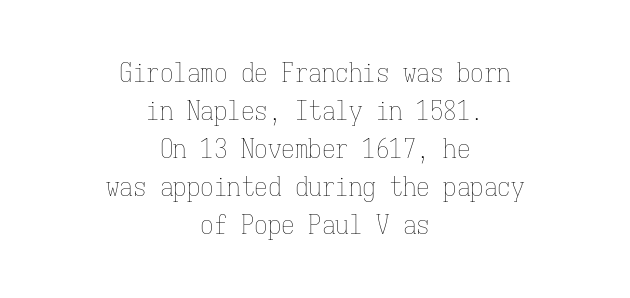
Descender tails drop into unmarked territory. The paragraph has two soft edges and a firm central axis. The font sits on the lighter half of the weight spectrum, regular included. Honestly, the letter spacing is just normal — you wouldn't notice it. Normally led — the rows are evenly, conventionally spaced.
